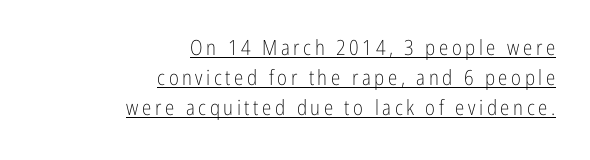
The image shows 21 px text type, upright; set right-aligned, normal line spacing (1.43x), underlined.
